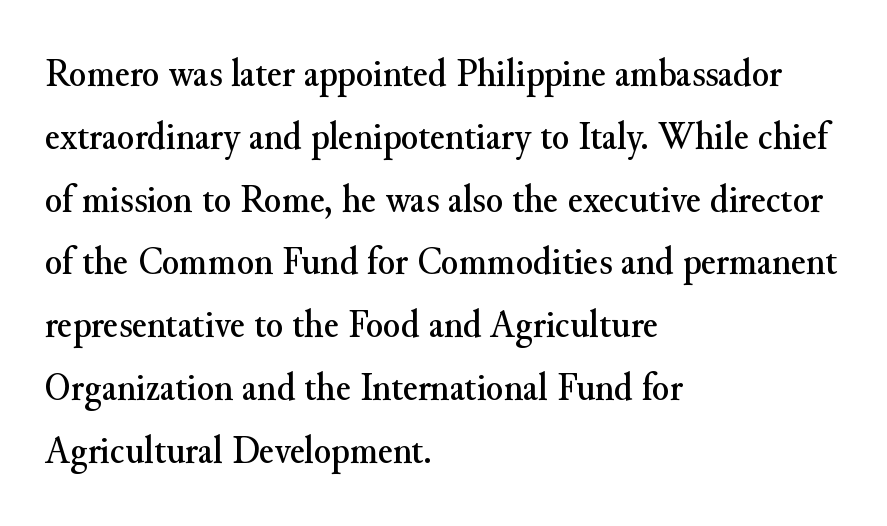
The leading is moderate, giving the passage an even texture. Default kerning and tracking; the words read as compact shapes. To sum up the face: it has serifs. The specimen reads as upright at a glance.
